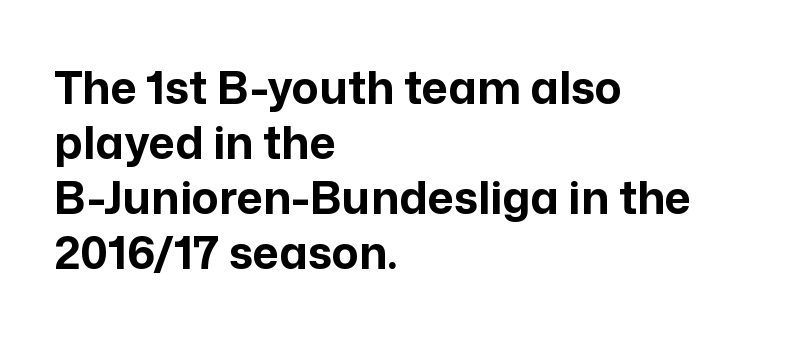
Q: Is the text bold? A: Yes.
Q: Is the text italic (slanted)? A: No, it is upright.
Q: Is the typeface a serif or a sans-serif typeface? A: Sans-serif.
Q: Is the text underlined? A: No.
Q: How is the paragraph aligned? A: Left-aligned.
Q: Is the spacing between letters normal or unusually wide? A: Normal.
Q: Width (condensed, normal, or wide)? A: Normal.
Q: Stroke contrast? A: Low.
Q: x-height? A: Medium.
Q: Monospaced? A: No.
